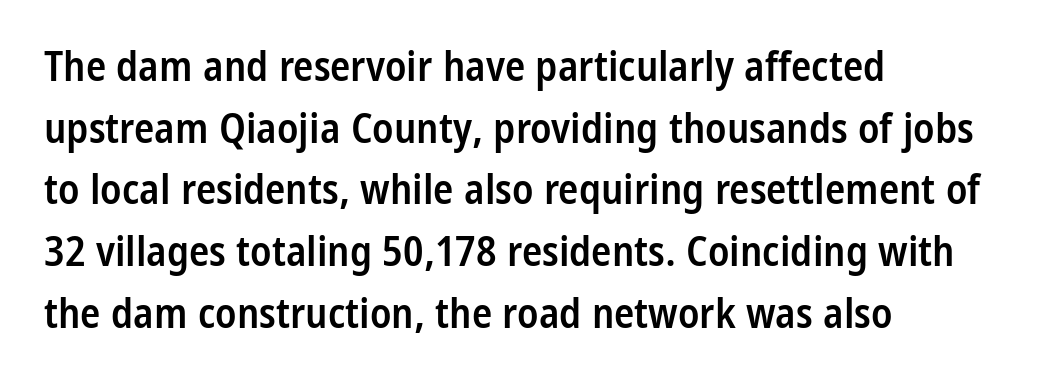
Type without underlining. Tracking value appears to be zero — textbook default spacing. The typesetter chose a ragged-right arrangement here. Do the letters lean? They stand straight. Spacing verdict: proportional, widths tailored to each character.
